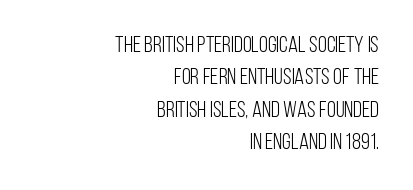
These lines sit exactly where default settings would place them. Descenders hang freely into open space. Stems and bowls with no extra thickness — not bold. The letters stand straight up with perfectly vertical stems. Casual observation: everything's shoved over to the right. These lines keep a tight, regular rhythm from letter to letter.
